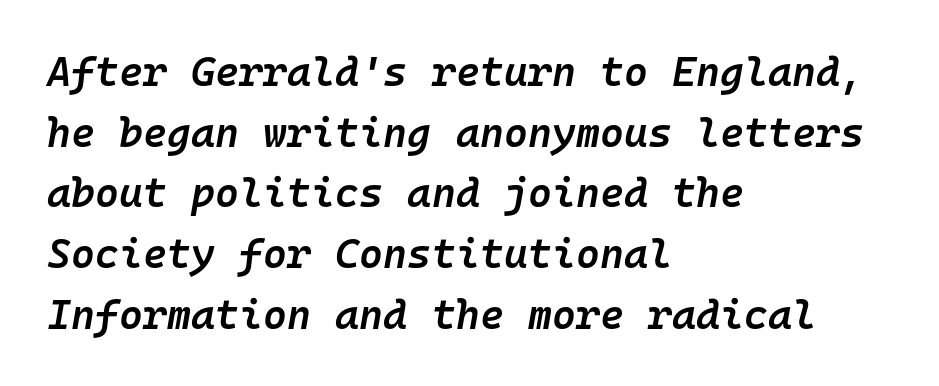
Tall strokes in this sample are angled rather than plumb. Moderately thickened strokes mark this as semibold type. Students, observe: this is what conventionally led text looks like. Horizontal alignment here is leftward, the default for most running prose. Every character here occupies the same horizontal width, giving the sample a typewriter-like rhythm. This sample uses plain, unmodified letter spacing.
